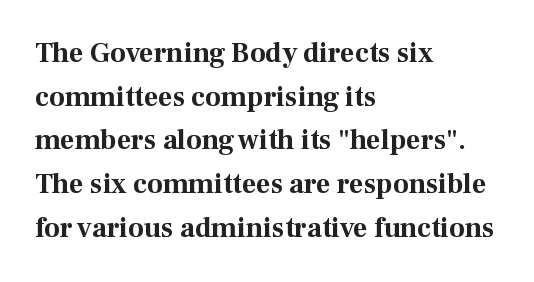
Notice how the stems are strictly vertical — no italics here. A typesetter would call this leading conventional body-copy spacing. Font category for this specimen: serif. Look at the stroke-to-counter ratio: heavy, a bold.
